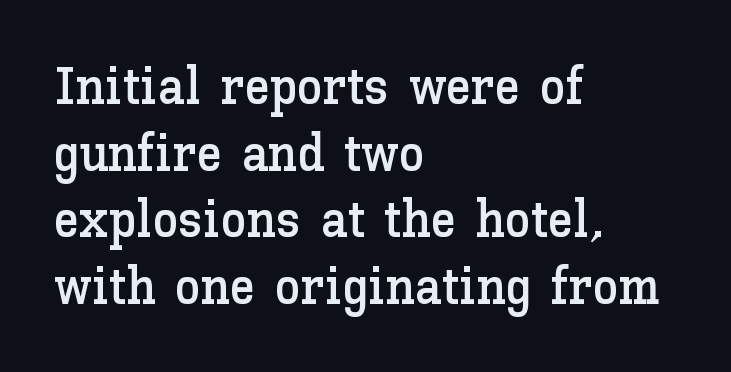
Q: Is the text italic (slanted)? A: No, it is upright.
Q: Is the text underlined? A: No.
Q: How is the paragraph aligned? A: Left-aligned.
Q: Is the spacing between letters normal or unusually wide? A: Normal.
Q: Is the spacing between lines tight, normal or loose? A: Normal.
Q: Width (condensed, normal, or wide)? A: Normal.
Q: Stroke contrast? A: Low.
Q: x-height? A: Medium.
Q: Monospaced? A: No.
